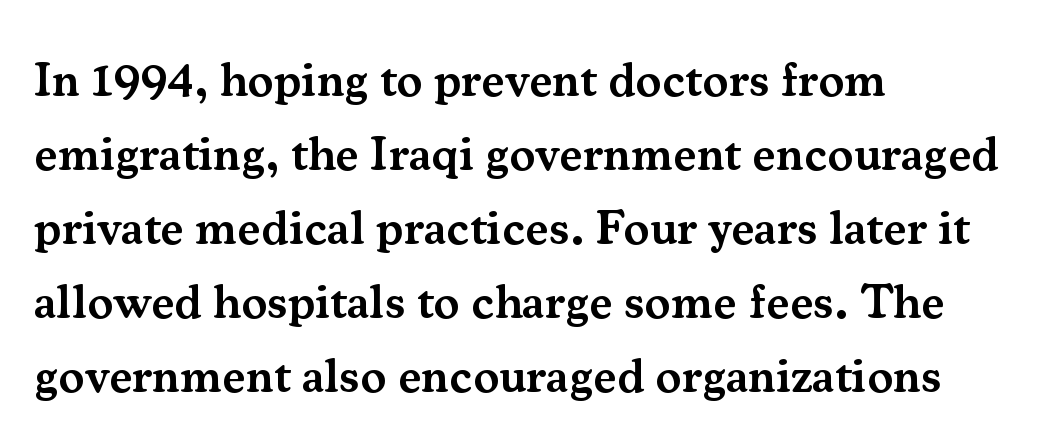
The image shows 49 px semibold serif type, upright; set left-aligned, normal line spacing (1.51x), normal letter spacing, not underlined; medium stroke contrast and a small x-height.
